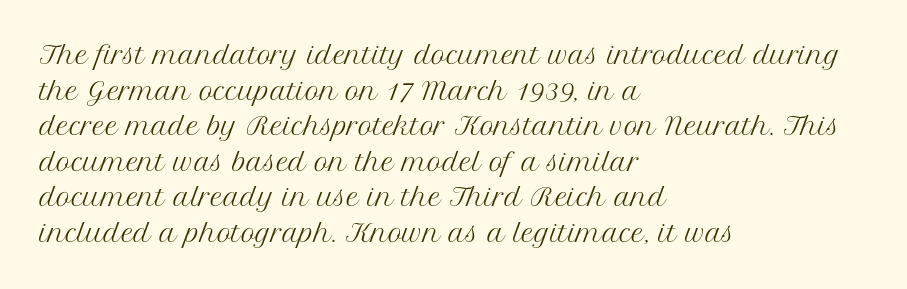
The image shows 24 px text type; set left-aligned, normal line spacing (1.48x), normal letter spacing, not underlined.
